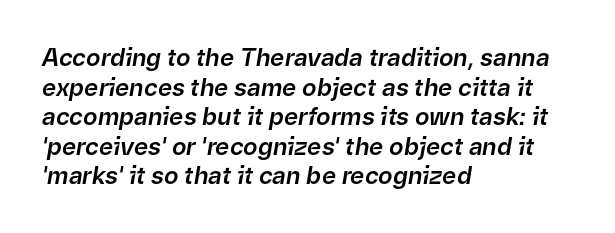
{"italic": "yes", "lean": "right", "slant_degrees": 9, "underline": "no", "align": "left", "line_spacing_ratio": 1.23, "letter_spacing": "normal", "letter_spacing_em": 0.0, "glyph_px": 24}
